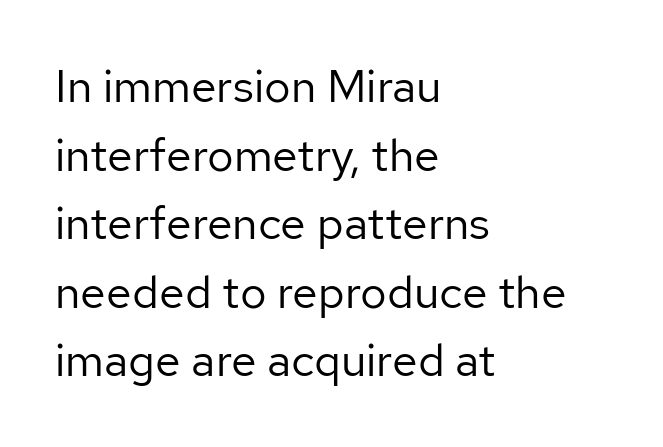
These lines keep a tight, regular rhythm from letter to letter. No word sits above an underline. The font sits on the lighter half of the weight spectrum, regular included. The rows are spaced the way most documents space them. The paragraph shown leans on its left margin.
